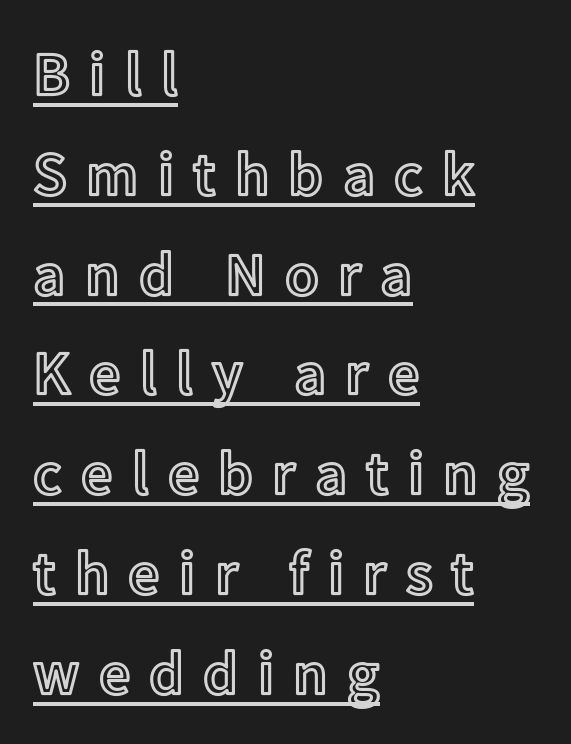
The image shows 62 px text type, upright; set left-aligned, normal line spacing (1.61x), unusually wide letter spacing (+0.31 em), underlined; a medium x-height.
